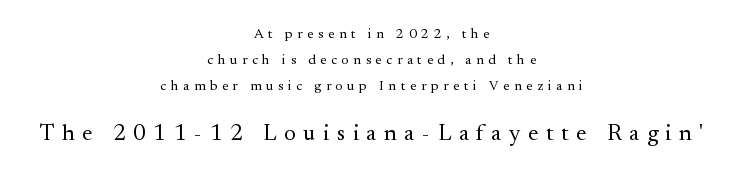
{"italic": "no", "bold": "no", "underline": "no", "align": "center", "line_spacing_ratio": 1.84, "letter_spacing": "wide", "letter_spacing_em": 0.33, "larger_block": "second", "size_ratio": 1.64, "glyph_px": 23}
